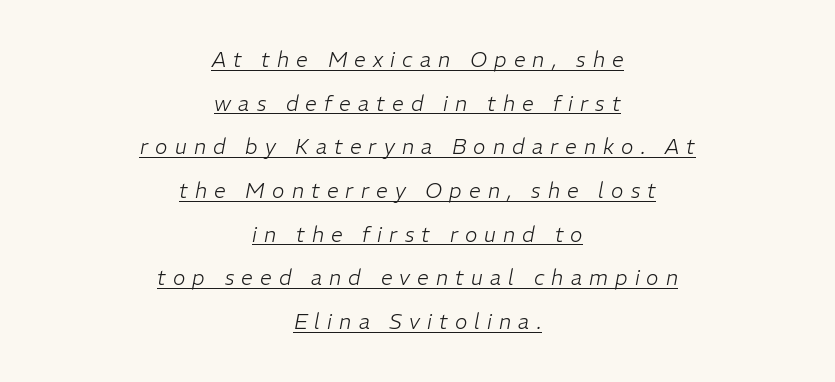
The image shows 21 px text type, italic (leaning right); set centered, loose line spacing (2.08x), unusually wide letter spacing (+0.34 em), underlined.
